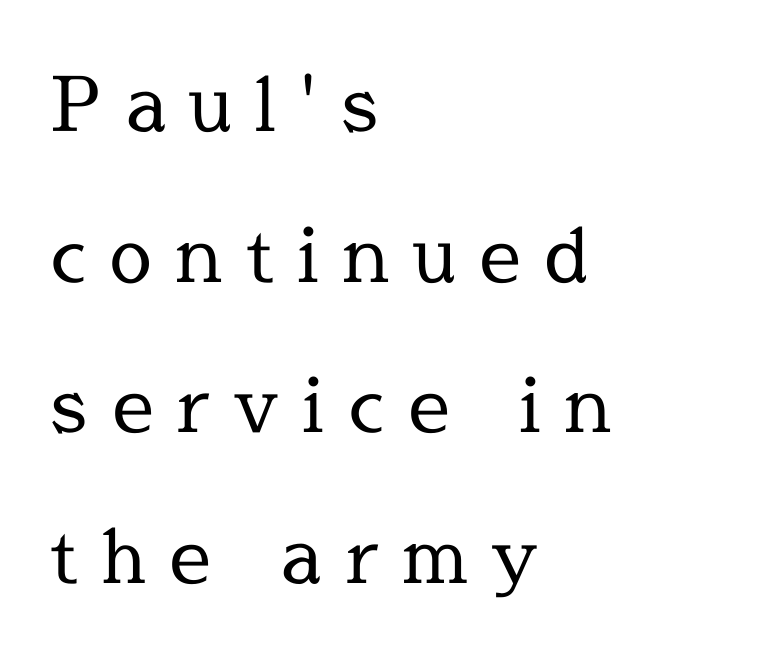
Underline: absent. Rows of type keep a wide berth in the vertical direction. The weight tops out at a normal text grade. These lines are composed in type with serifs.
